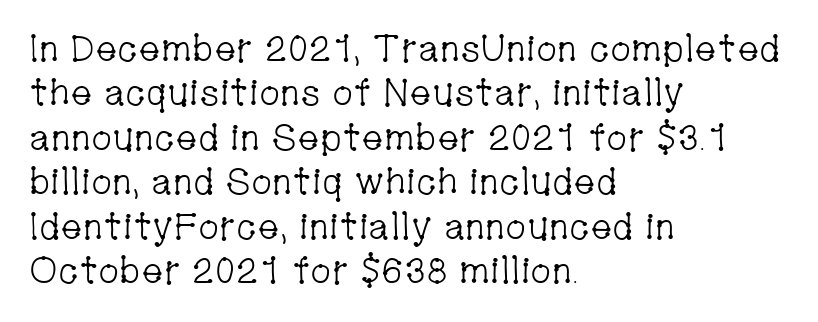
Q: Is the text bold? A: No.
Q: Is the text italic (slanted)? A: No, it is upright.
Q: Is the typeface a serif or a sans-serif typeface? A: Serif.
Q: Is the text underlined? A: No.
Q: How is the paragraph aligned? A: Left-aligned.
Q: Is the spacing between letters normal or unusually wide? A: Normal.
Q: Width (condensed, normal, or wide)? A: Condensed.
Q: Stroke contrast? A: Low.
Q: x-height? A: Medium.
Q: Monospaced? A: No.
